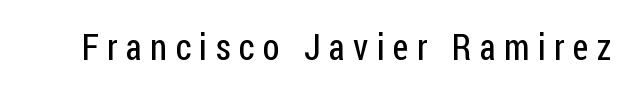
Q: Is the text bold? A: No.
Q: Is the text italic (slanted)? A: No, it is upright.
Q: Is the typeface a serif or a sans-serif typeface? A: Sans-serif.
Q: Is the text underlined? A: No.
Q: Is the spacing between letters normal or unusually wide? A: Unusually wide.
Q: Width (condensed, normal, or wide)? A: Condensed.
Q: Stroke contrast? A: Low.
Q: x-height? A: Medium.
Q: Monospaced? A: No.
